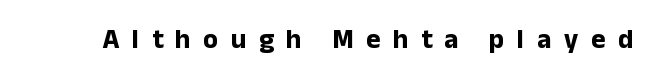
Q: Is the text bold? A: Yes.
Q: Is the text italic (slanted)? A: No, it is upright.
Q: Is the text underlined? A: No.
Q: Is the spacing between letters normal or unusually wide? A: Unusually wide.
